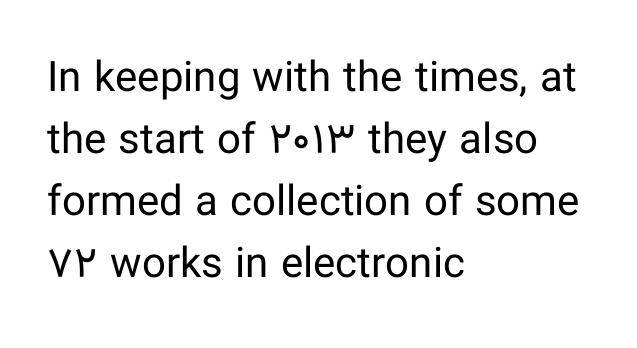
The image shows 42 px regular-weight sans-serif type, upright; set left-aligned, normal line spacing (1.48x), normal letter spacing, not underlined; low stroke contrast and a medium x-height.
